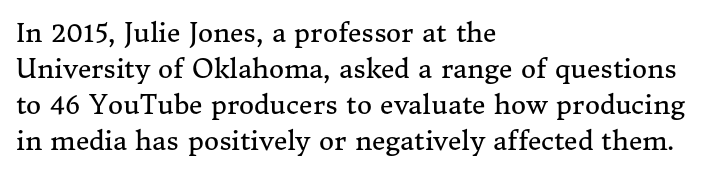
The image shows 26 px text type, upright; set left-aligned, normal line spacing (1.39x), normal letter spacing, not underlined.
